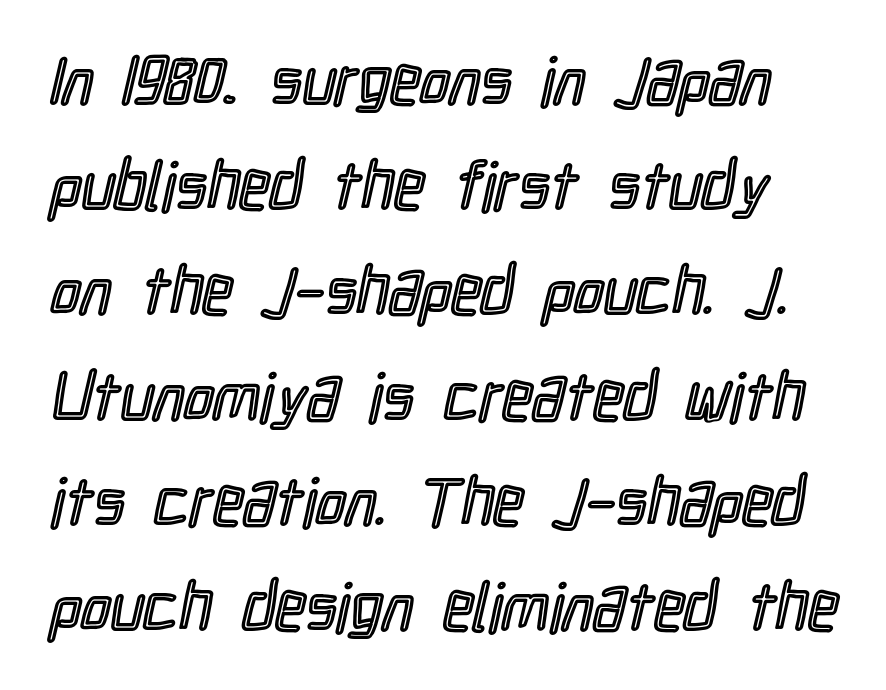
The image shows 67 px condensed type; set normal line spacing (1.57x), normal letter spacing, not underlined; a medium x-height.
